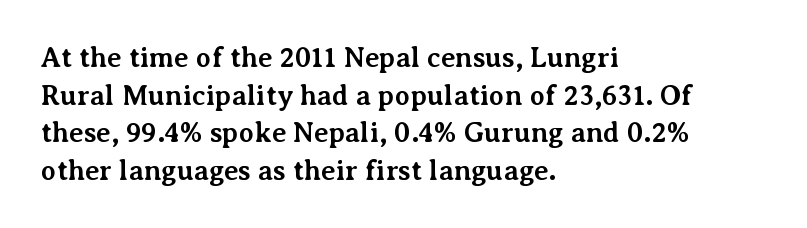
Words float on clear page, feet unadorned. The gaps between neighbouring characters are ordinary and unremarkable. Leftover space on each line is placed entirely after the last word. A serif font was chosen for this passage.
